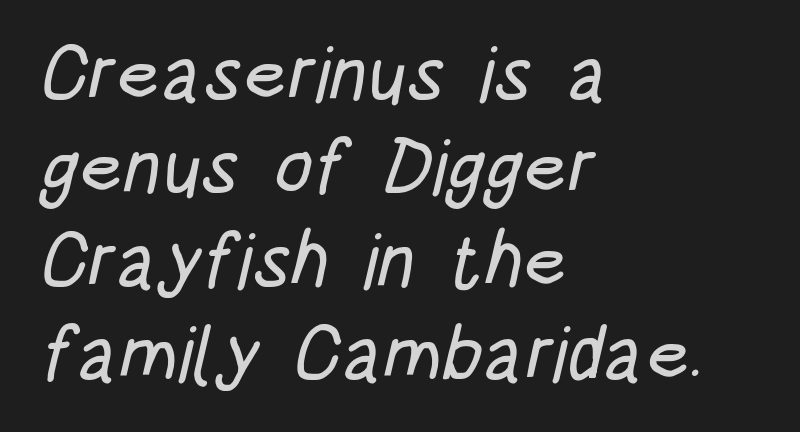
{"serif": "no", "width": "condensed", "stroke_contrast": "low", "x_height": "large", "monospaced": "no", "underline": "no", "align": "left", "line_spacing_ratio": 1.23, "letter_spacing": "normal", "letter_spacing_em": 0.0, "glyph_px": 76}
